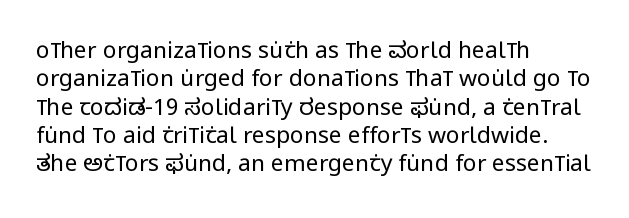
Nobody touched the tracking dial on this one. Visually the block forms a straight wall on the left and a jagged coastline on the right. Posture: upright roman. Beneath every word, the page is bare.
